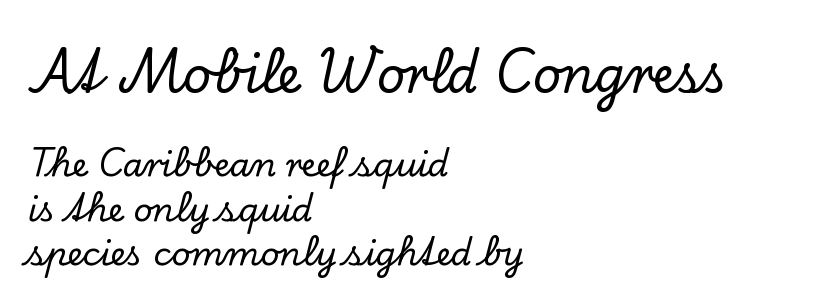
The image shows 49 px serif type; set left-aligned, normal line spacing (1.35x), normal letter spacing, not underlined; the first (top) block is 1.48x larger; low stroke contrast and a small x-height.
